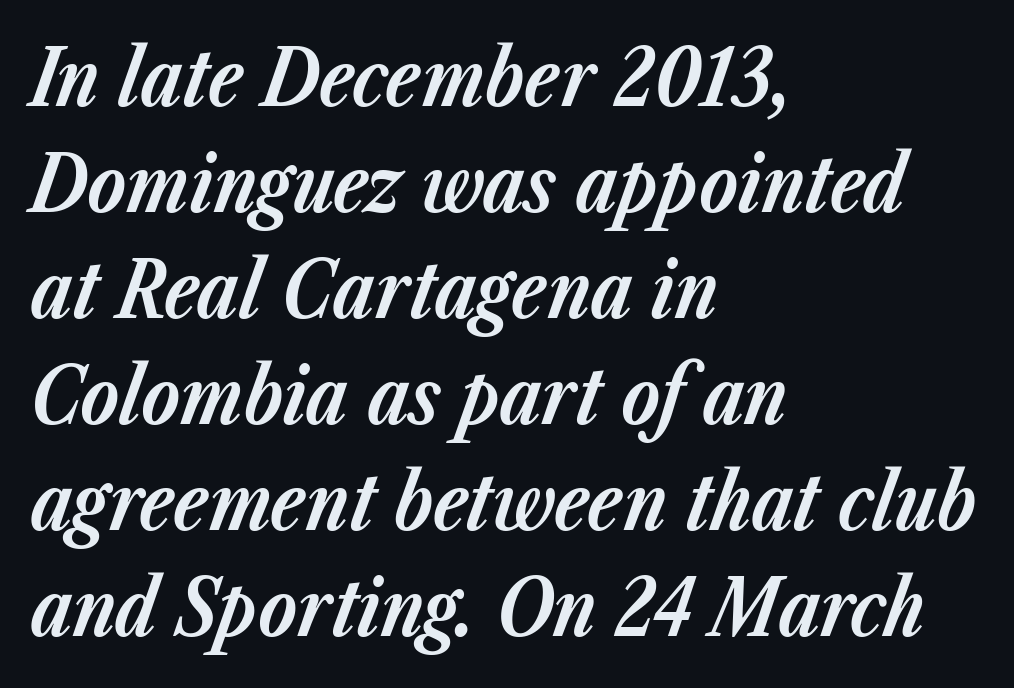
The leading is moderate, giving the passage an even texture. Is the type slanted? Yes — the strokes lean at a clear angle. Nobody touched the tracking dial on this one. Clear beneath every line of the passage. Plenty of ink on the page — the face is bold.
